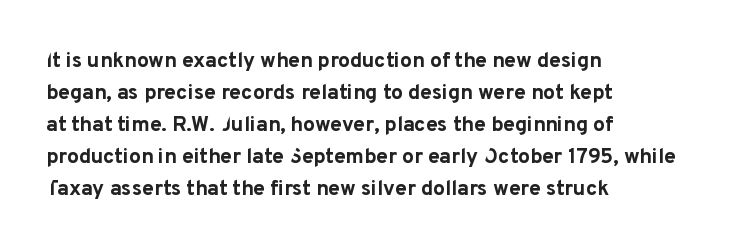
{"italic": "no", "bold": "yes", "underline": "no", "align": "left", "line_spacing": "normal", "line_spacing_ratio": 1.52, "letter_spacing": "normal", "letter_spacing_em": 0.0, "glyph_px": 21}
